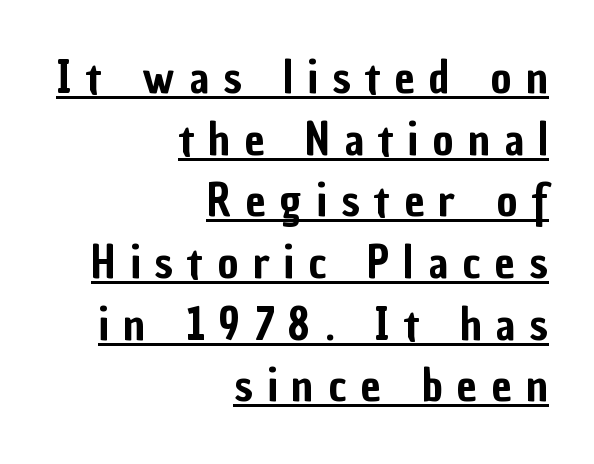
Regarding leading, the lines here are spaced in the standard way. The compositor pushed each line to the right boundary. Proportional: the letters do not fall into vertical columns. Note: no serifs on the glyphs. A baseline rule has been typeset under these characters.
